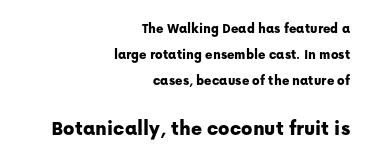
Between one letter and the next there's only the usual sliver of space. The foot of each line stays bare and open. It's the straight-up-and-down kind of type. The lines in this sample share a right terminus and differ only in where they begin. Between these two stacked blocks, the lower one wins on size.
